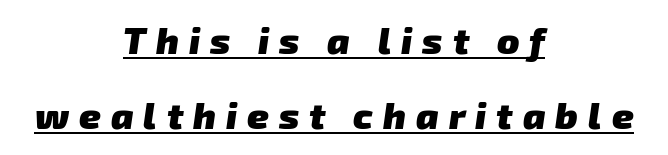
{"serif": "no", "bold": "yes", "weight": "heavy", "width": "normal", "stroke_contrast": "low", "x_height": "medium", "monospaced": "no", "underline": "yes", "align": "center", "line_spacing": "loose", "line_spacing_ratio": 2.04, "letter_spacing": "wide", "letter_spacing_em": 0.27, "glyph_px": 37}
